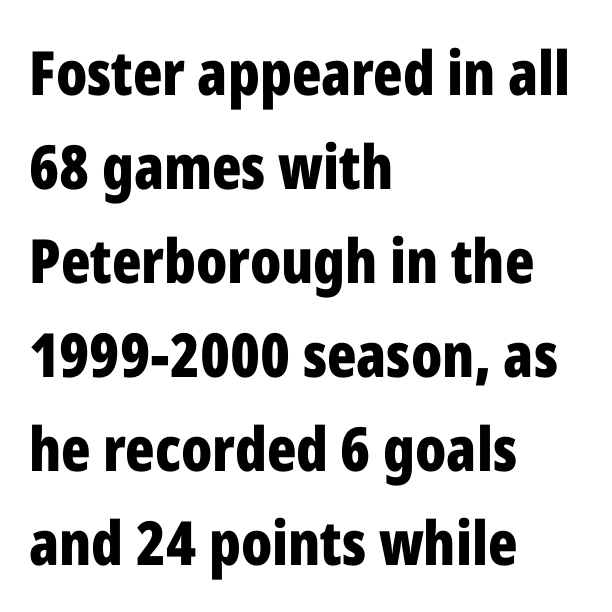
The image shows 61 px bold, condensed sans-serif type, upright; set left-aligned, normal line spacing (1.54x), normal letter spacing, not underlined; low stroke contrast and a medium x-height.
